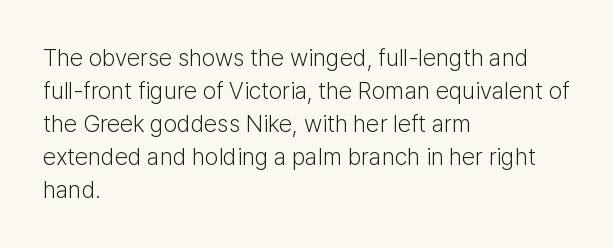
Q: Is the text bold? A: No.
Q: Is the text italic (slanted)? A: No, it is upright.
Q: Is the text underlined? A: No.
Q: How is the paragraph aligned? A: Left-aligned.
Q: Is the spacing between letters normal or unusually wide? A: Normal.
Q: Is the spacing between lines tight, normal or loose? A: Normal.
